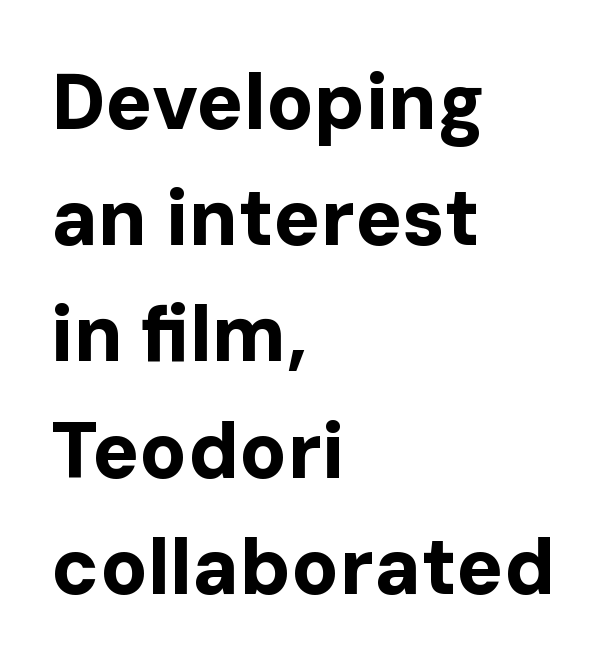
A dark, heavy texture on the line: the type is bold. The axis of the letterforms is exactly vertical. You can tell from the bare stems that sans-serif type was used. No extra tracking has been applied to these lines. Quick note: underline off. Compared with a centered layout, this one pins lines to the left instead.
